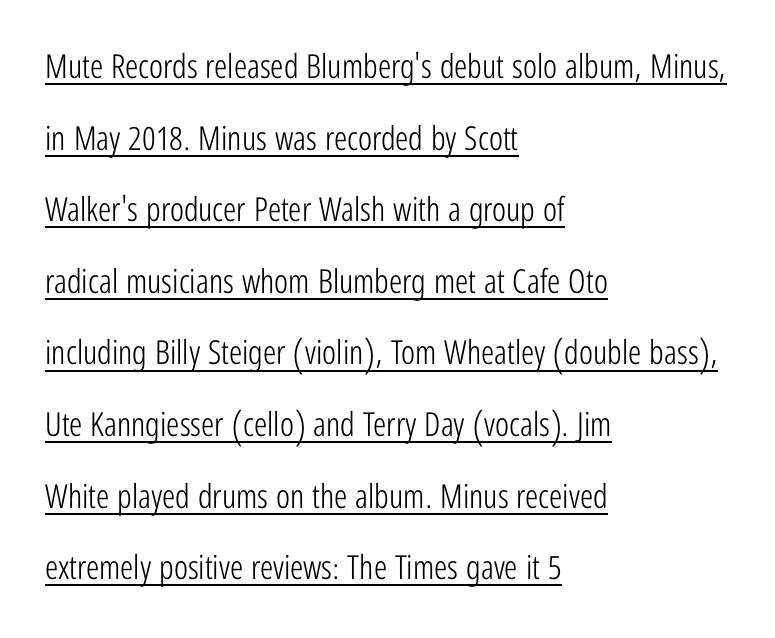
The image shows 33 px light, condensed sans-serif type, upright; set left-aligned, loose line spacing (2.17x), normal letter spacing, underlined; low stroke contrast and a medium x-height.
